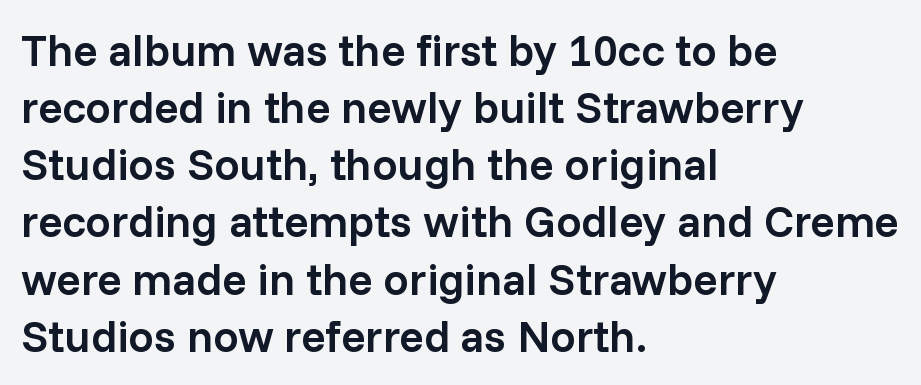
The image shows 45 px semibold sans-serif type, upright; set left-aligned, normal line spacing (1.27x), normal letter spacing, not underlined; low stroke contrast and a medium x-height.
